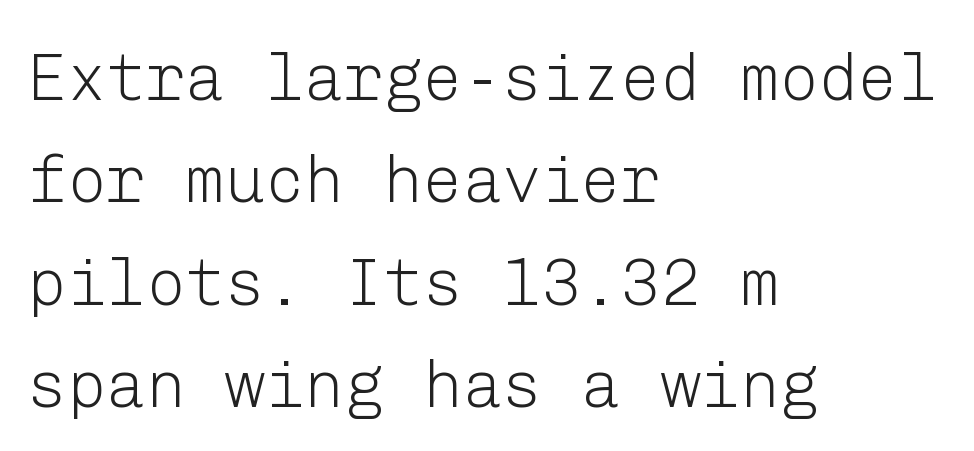
Q: Is the text bold? A: No.
Q: Is the text italic (slanted)? A: No, it is upright.
Q: Is the typeface a serif or a sans-serif typeface? A: Sans-serif.
Q: Is the text underlined? A: No.
Q: How is the paragraph aligned? A: Left-aligned.
Q: Is the spacing between letters normal or unusually wide? A: Normal.
Q: Is the spacing between lines tight, normal or loose? A: Normal.
Q: Width (condensed, normal, or wide)? A: Normal.
Q: Stroke contrast? A: Low.
Q: x-height? A: Medium.
